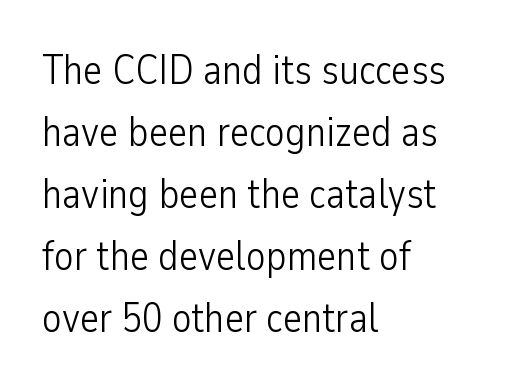
Q: Is the text bold? A: No.
Q: Is the text italic (slanted)? A: No, it is upright.
Q: Is the typeface a serif or a sans-serif typeface? A: Sans-serif.
Q: Is the text underlined? A: No.
Q: How is the paragraph aligned? A: Left-aligned.
Q: Is the spacing between letters normal or unusually wide? A: Normal.
Q: Is the spacing between lines tight, normal or loose? A: Normal.
Q: Width (condensed, normal, or wide)? A: Condensed.
Q: Stroke contrast? A: Low.
Q: x-height? A: Medium.
Q: Monospaced? A: No.
